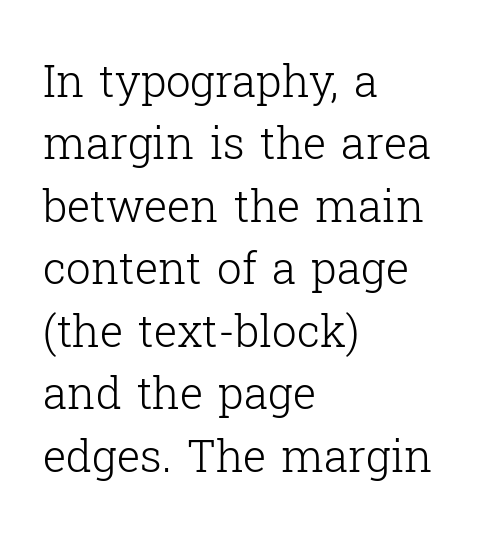
This rendering features lettering with no underline. Normally led — the rows are evenly, conventionally spaced. Varying glyph widths throughout — classic text-font behaviour. The letters stand straight up with perfectly vertical stems.
